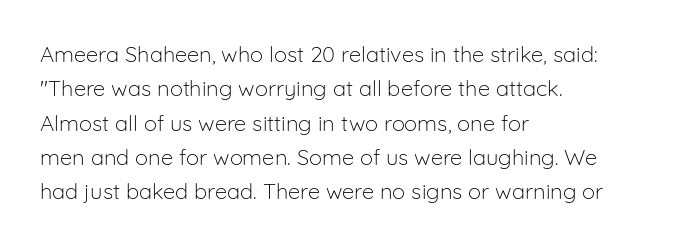
The specimen reads as upright at a glance. Is the stroke heavy? The answer is a plain regular-or-lighter. Clear beneath every line of the passage. Notice how descenders clear the ascenders below comfortably — that's standard leading.
